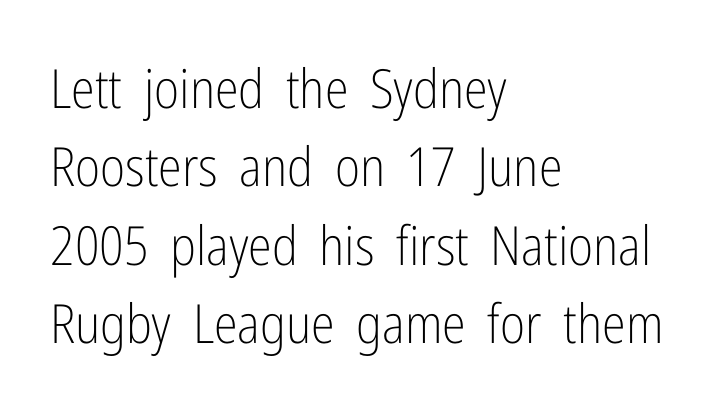
{"serif": "no", "italic": "no", "bold": "no", "weight": "light", "width": "condensed", "stroke_contrast": "low", "x_height": "medium", "monospaced": "no", "underline": "no", "align": "left", "line_spacing": "normal", "line_spacing_ratio": 1.45, "letter_spacing": "normal", "letter_spacing_em": 0.0, "glyph_px": 54}
